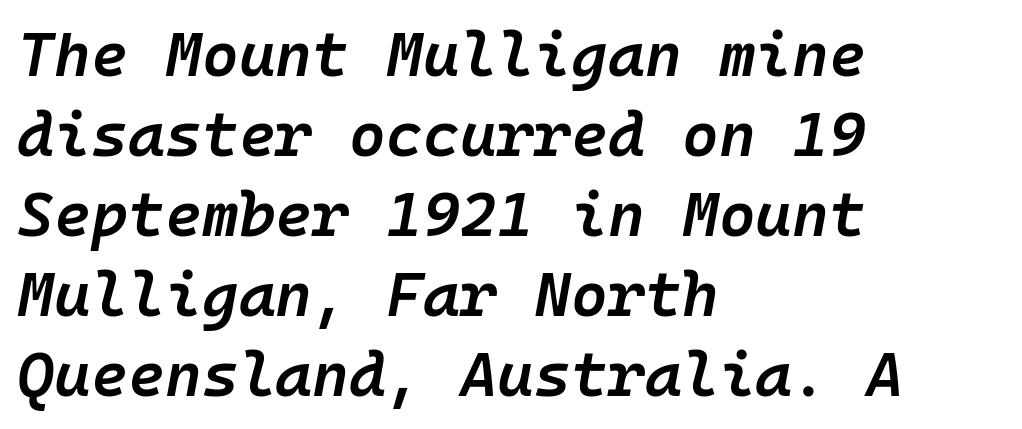
{"italic": "yes", "lean": "right", "slant_degrees": 10, "bold": "semi", "weight": "semibold", "width": "normal", "stroke_contrast": "low", "x_height": "medium", "monospaced": "yes", "underline": "no", "align": "left", "line_spacing": "normal", "line_spacing_ratio": 1.27, "letter_spacing": "normal", "letter_spacing_em": 0.0, "glyph_px": 63}
